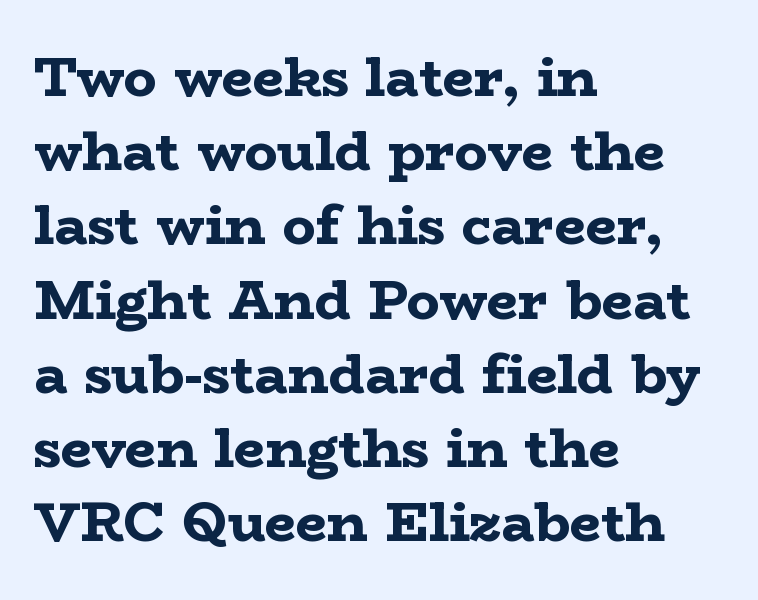
The image shows 55 px bold, wide serif type, upright; set left-aligned, normal line spacing (1.35x), normal letter spacing, not underlined; low stroke contrast and a medium x-height.
